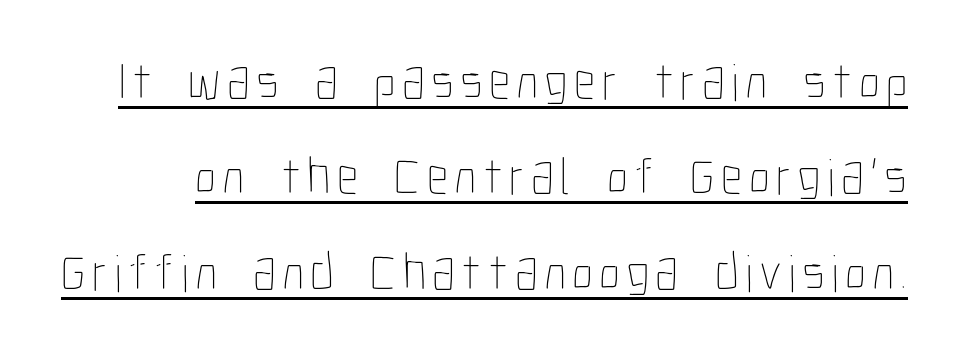
Upright lettering throughout. Unbolded letterforms with no extra heft. A typographer would call this underscored text. Note the varied advance widths — an 'i' is clearly narrower than an 'm'.
